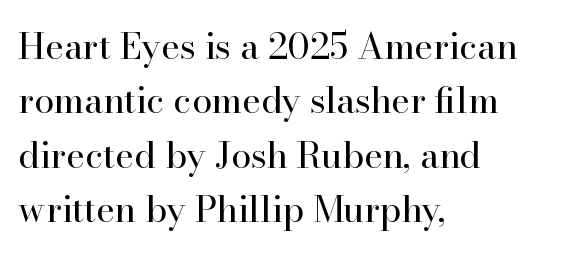
{"serif": "yes", "italic": "no", "bold": "no", "weight": "regular", "width": "normal", "stroke_contrast": "high", "x_height": "small", "monospaced": "no", "underline": "no", "align": "left", "line_spacing": "normal", "line_spacing_ratio": 1.51, "letter_spacing": "normal", "letter_spacing_em": 0.0, "glyph_px": 36}
